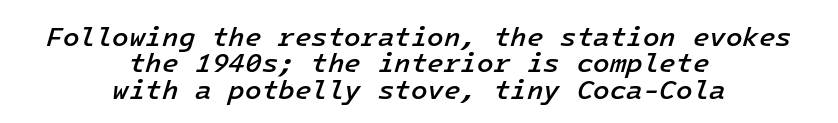
Q: Is the text bold? A: Semi-bold.
Q: Is the text italic (slanted)? A: Yes, it leans right by about 16 degrees.
Q: Is the text underlined? A: No.
Q: How is the paragraph aligned? A: Centered.
Q: Is the spacing between letters normal or unusually wide? A: Normal.
Q: Is the spacing between lines tight, normal or loose? A: Tight.
